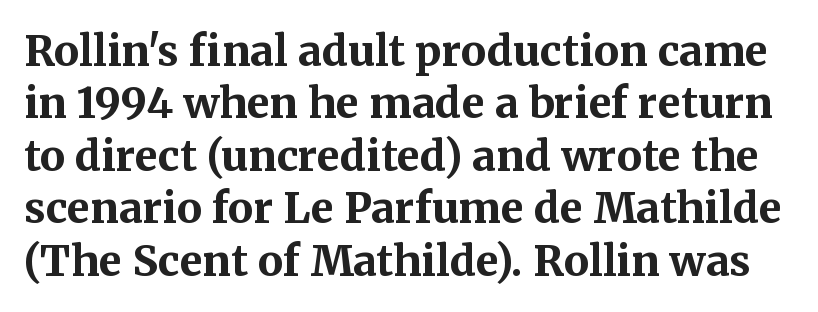
The image shows 42 px bold serif type, upright; set normal line spacing (1.25x), normal letter spacing, not underlined; medium stroke contrast and a medium x-height.
